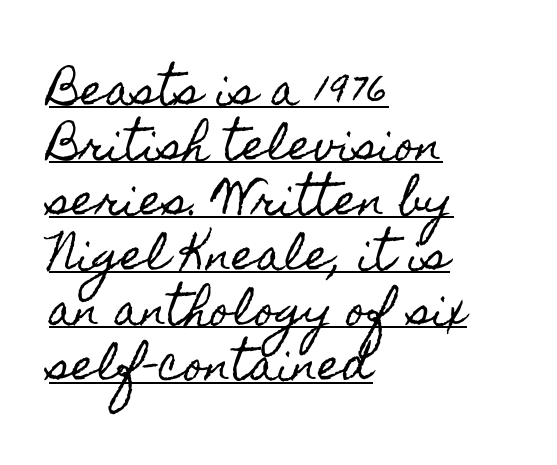
Regarding leading, the lines here are spaced in the standard way. Each line of the rendering has a horizontal stroke beneath the glyphs. The paragraph shown leans on its left margin. The letters advance in unequal steps, a hallmark of proportional type. The face used here is rendered with its standard letterfit.
